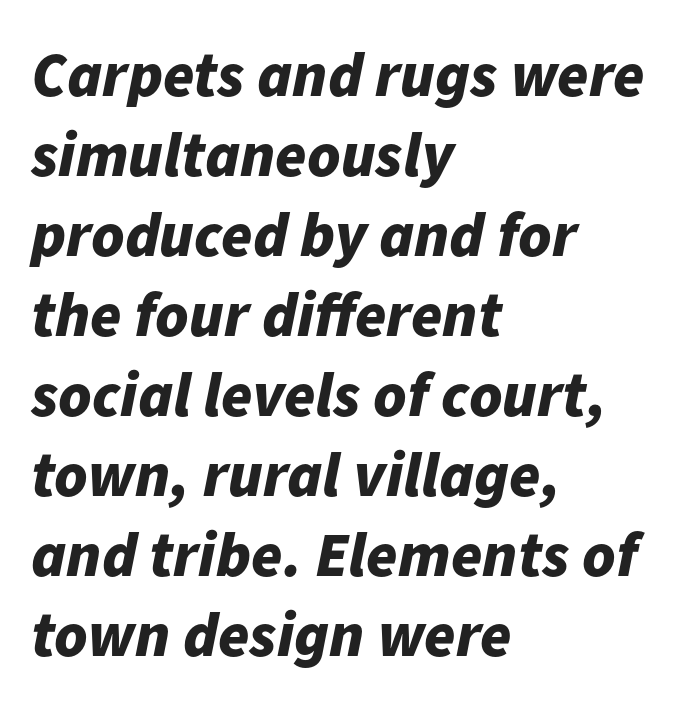
Q: Is the text bold? A: Yes.
Q: Is the text italic (slanted)? A: Yes, it leans right by about 11 degrees.
Q: Is the text underlined? A: No.
Q: How is the paragraph aligned? A: Left-aligned.
Q: Is the spacing between letters normal or unusually wide? A: Normal.
Q: Is the spacing between lines tight, normal or loose? A: Normal.
Q: Width (condensed, normal, or wide)? A: Normal.
Q: Stroke contrast? A: Low.
Q: x-height? A: Medium.
Q: Monospaced? A: No.
